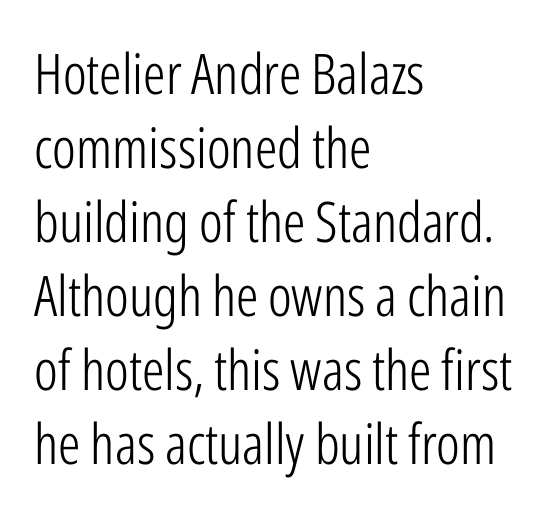
The image shows 56 px light, condensed sans-serif type, upright; set left-aligned, normal line spacing (1.32x), normal letter spacing, not underlined; low stroke contrast and a medium x-height.
